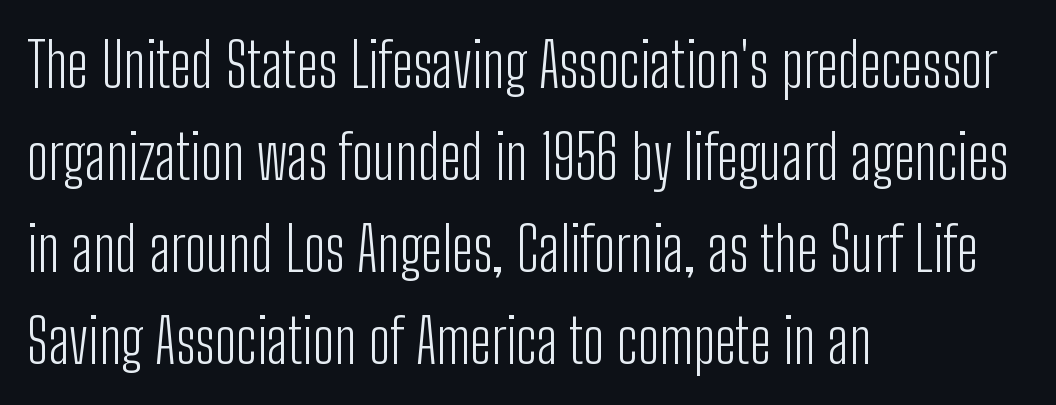
Q: Is the text bold? A: No.
Q: Is the text italic (slanted)? A: No, it is upright.
Q: Is the typeface a serif or a sans-serif typeface? A: Sans-serif.
Q: Is the text underlined? A: No.
Q: How is the paragraph aligned? A: Left-aligned.
Q: Is the spacing between letters normal or unusually wide? A: Normal.
Q: Is the spacing between lines tight, normal or loose? A: Normal.
Q: Width (condensed, normal, or wide)? A: Condensed.
Q: Stroke contrast? A: Low.
Q: x-height? A: Medium.
Q: Monospaced? A: No.
